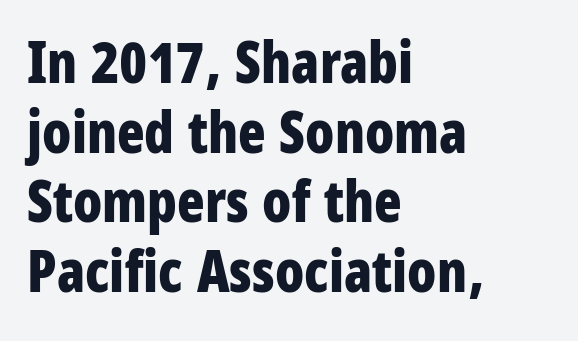
{"serif": "no", "italic": "no", "bold": "yes", "weight": "bold", "width": "condensed", "stroke_contrast": "low", "x_height": "large", "monospaced": "no", "underline": "no", "align": "left", "line_spacing_ratio": 1.22, "letter_spacing": "normal", "letter_spacing_em": 0.0, "glyph_px": 57}
